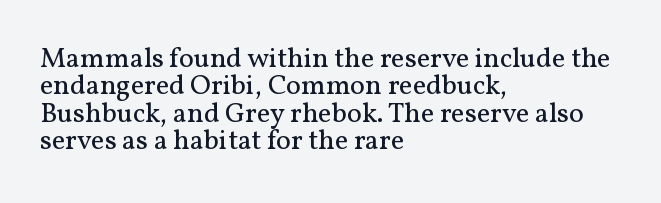
The typography opts for an upright posture over an oblique one. Leading: reduced. The rendering shows small feet on the letterforms — a serif design. Lines of text with bare space underneath. Look at the tracking — it's just the regular setting, nothing added.
